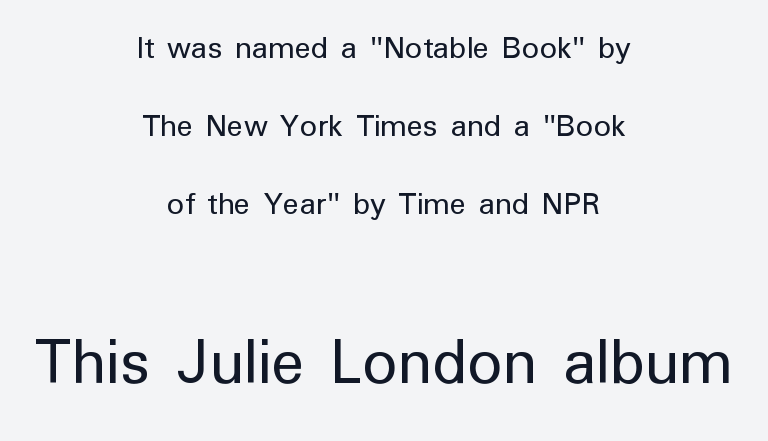
Q: Is the text bold? A: No.
Q: Is the text italic (slanted)? A: No, it is upright.
Q: Is the typeface a serif or a sans-serif typeface? A: Sans-serif.
Q: Is the text underlined? A: No.
Q: How is the paragraph aligned? A: Centered.
Q: Is the spacing between letters normal or unusually wide? A: Normal.
Q: Is the spacing between lines tight, normal or loose? A: Loose.
Q: Which block of text is set in a larger size, the first (top) or the second (bottom)? A: The second (bottom) one.
Q: Width (condensed, normal, or wide)? A: Normal.
Q: Stroke contrast? A: Low.
Q: x-height? A: Medium.
Q: Monospaced? A: No.
